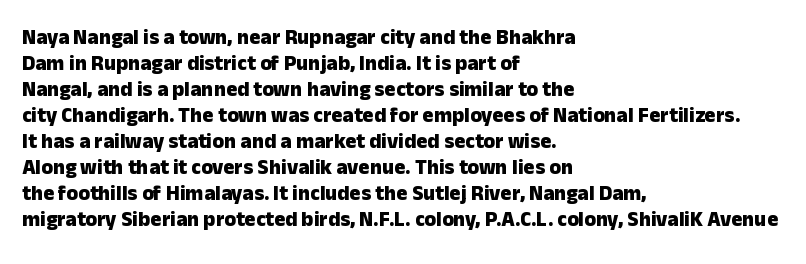
The strokes are fattened all the way to bold. Visually the block forms a straight wall on the left and a jagged coastline on the right. A typesetter would mark this as roman, not italic. The words here are not underlined.
